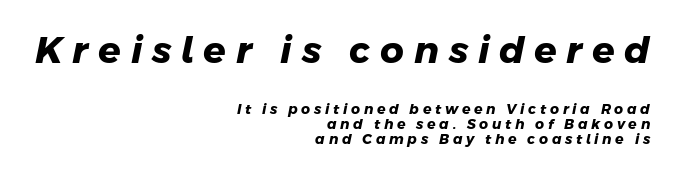
Q: Is the text bold? A: Yes.
Q: Is the typeface a serif or a sans-serif typeface? A: Sans-serif.
Q: Is the text underlined? A: No.
Q: How is the paragraph aligned? A: Right-aligned.
Q: Is the spacing between letters normal or unusually wide? A: Unusually wide.
Q: Is the spacing between lines tight, normal or loose? A: Tight.
Q: Which block of text is set in a larger size, the first (top) or the second (bottom)? A: The first (top) one.
Q: Width (condensed, normal, or wide)? A: Normal.
Q: Stroke contrast? A: Low.
Q: x-height? A: Medium.
Q: Monospaced? A: No.
